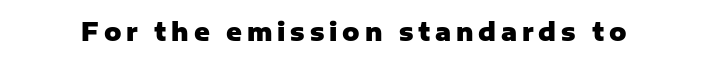
Q: Is the text bold? A: Yes.
Q: Is the text italic (slanted)? A: No, it is upright.
Q: Is the text underlined? A: No.
Q: Is the spacing between letters normal or unusually wide? A: Unusually wide.
